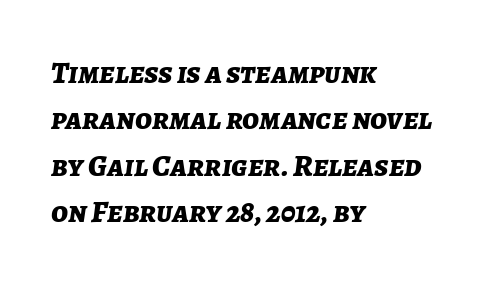
{"italic": "yes", "lean": "right", "slant_degrees": 7, "bold": "yes", "weight": "bold", "width": "normal", "stroke_contrast": "low", "x_height": "medium", "monospaced": "no", "underline": "no", "align": "left", "line_spacing": "normal", "line_spacing_ratio": 1.5, "letter_spacing": "normal", "letter_spacing_em": 0.0, "glyph_px": 31}
